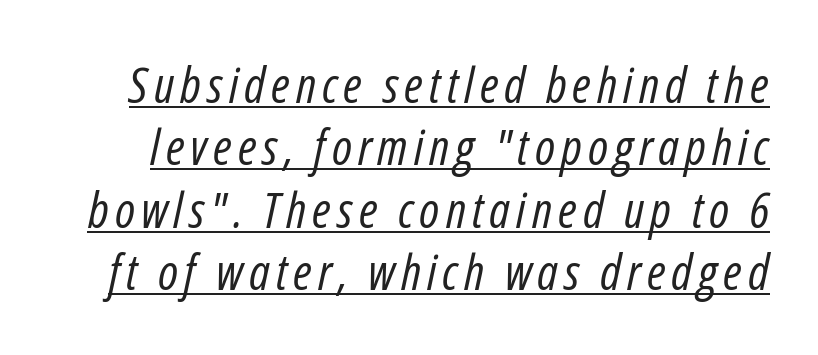
{"italic": "yes", "lean": "right", "slant_degrees": 12, "bold": "no", "weight": "regular", "width": "condensed", "stroke_contrast": "low", "x_height": "medium", "monospaced": "no", "underline": "yes", "line_spacing": "normal", "line_spacing_ratio": 1.25, "glyph_px": 50}
